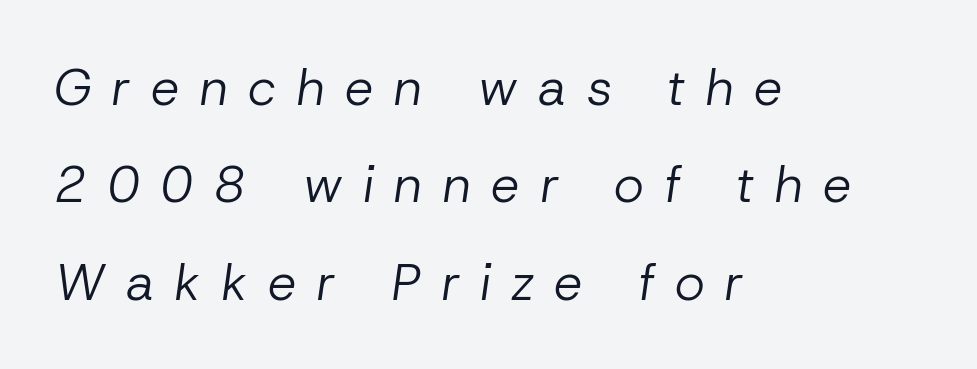
The image shows 51 px regular-weight type, italic (leaning right); set left-aligned, loose line spacing (1.91x), unusually wide letter spacing (+0.39 em), not underlined; low stroke contrast and a medium x-height.
